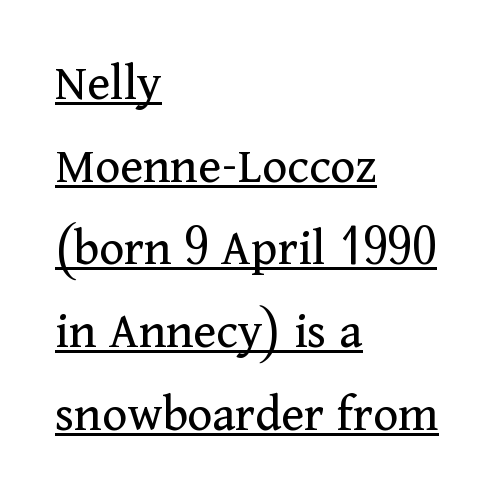
{"serif": "yes", "italic": "no", "bold": "no", "weight": "regular", "width": "normal", "stroke_contrast": "medium", "x_height": "medium", "monospaced": "no", "underline": "yes", "align": "left", "line_spacing": "normal", "line_spacing_ratio": 1.56, "letter_spacing": "normal", "letter_spacing_em": 0.0, "glyph_px": 53}
